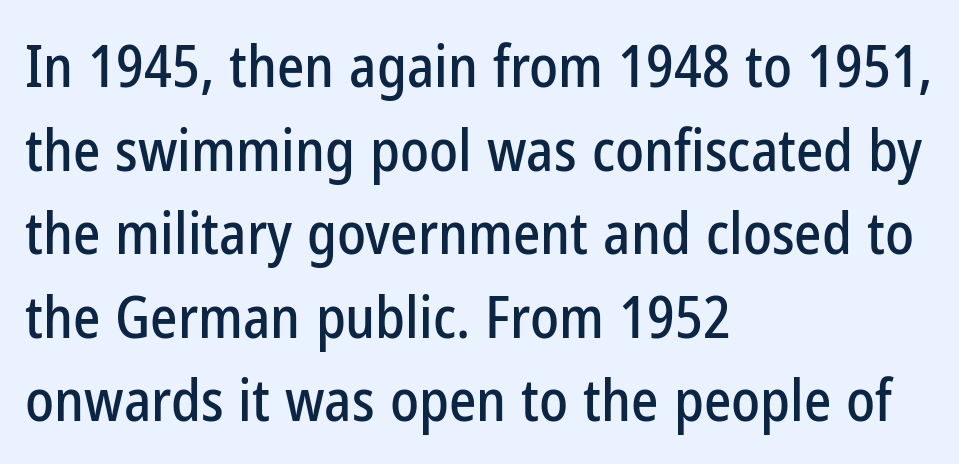
{"serif": "no", "italic": "no", "width": "condensed", "stroke_contrast": "low", "x_height": "medium", "monospaced": "no", "underline": "no", "align": "left", "line_spacing": "normal", "line_spacing_ratio": 1.44, "letter_spacing": "normal", "letter_spacing_em": 0.0, "glyph_px": 58}
